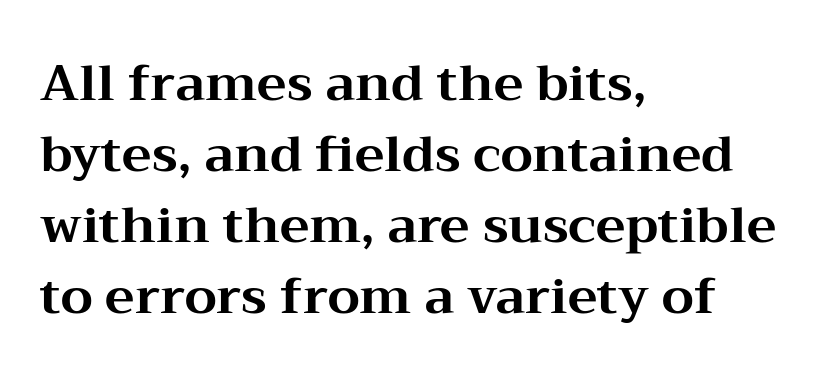
The image shows 50 px bold, wide serif type, upright; set left-aligned, normal line spacing (1.42x), normal letter spacing, not underlined; medium stroke contrast and a medium x-height.
